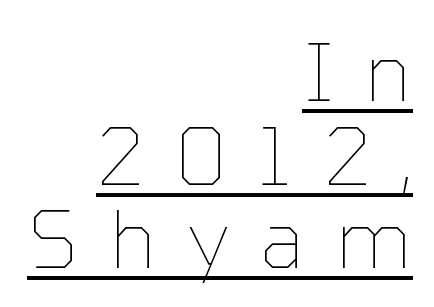
Q: Is the text bold? A: No.
Q: Is the text italic (slanted)? A: No, it is upright.
Q: Is the text underlined? A: Yes.
Q: How is the paragraph aligned? A: Right-aligned.
Q: Is the spacing between letters normal or unusually wide? A: Unusually wide.
Q: Is the spacing between lines tight, normal or loose? A: Tight.
Q: Width (condensed, normal, or wide)? A: Normal.
Q: Stroke contrast? A: Low.
Q: x-height? A: Medium.
Q: Monospaced? A: No.
